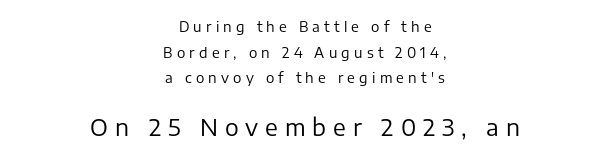
{"italic": "no", "bold": "no", "underline": "no", "align": "center", "line_spacing_ratio": 1.83, "letter_spacing": "wide", "letter_spacing_em": 0.3, "larger_block": "second", "size_ratio": 1.64, "glyph_px": 23}
